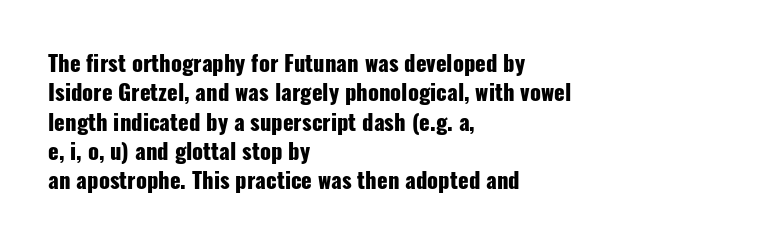
Every character sits straight up, as roman type does. Visually the block forms a straight wall on the left and a jagged coastline on the right. I'd describe the lettering as bold — thick and assertive. Unmarked baselines from the first word to the last.
